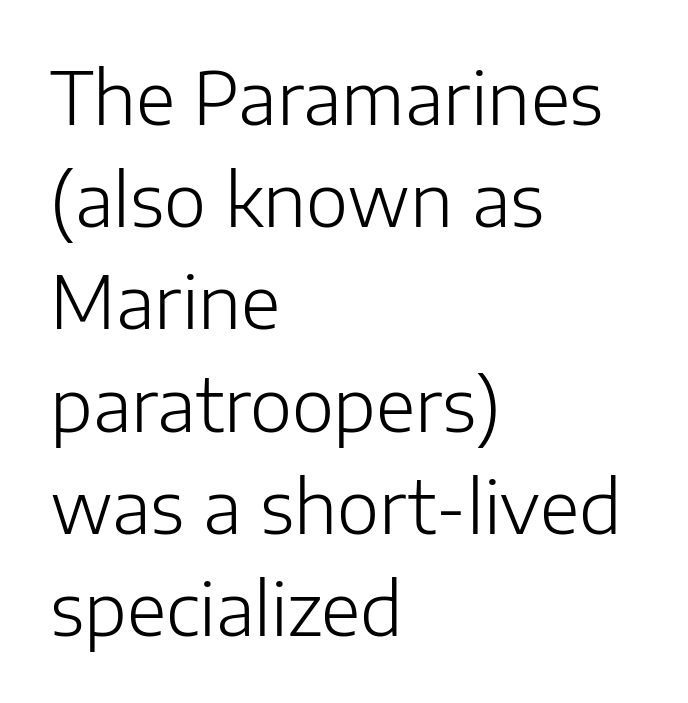
Nobody touched the tracking dial on this one. Weight class: somewhere from thin through regular. Vertical spacing — default. The letters stand upright; this is a roman face.
